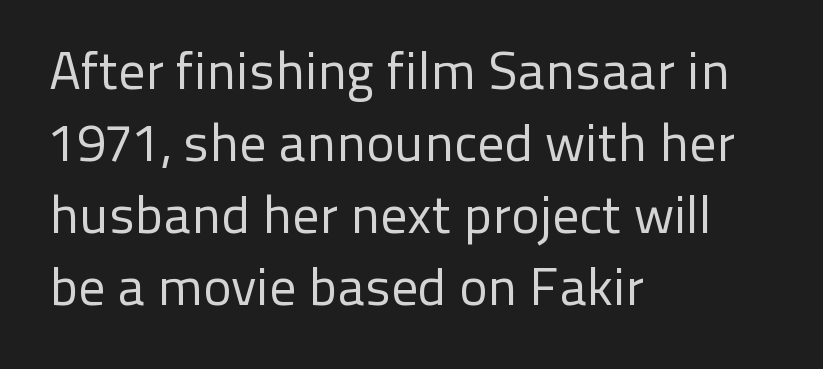
{"serif": "no", "italic": "no", "bold": "no", "weight": "regular", "width": "normal", "stroke_contrast": "low", "x_height": "medium", "monospaced": "no", "underline": "no", "align": "left", "line_spacing": "normal", "line_spacing_ratio": 1.36, "letter_spacing": "normal", "letter_spacing_em": 0.0, "glyph_px": 53}
